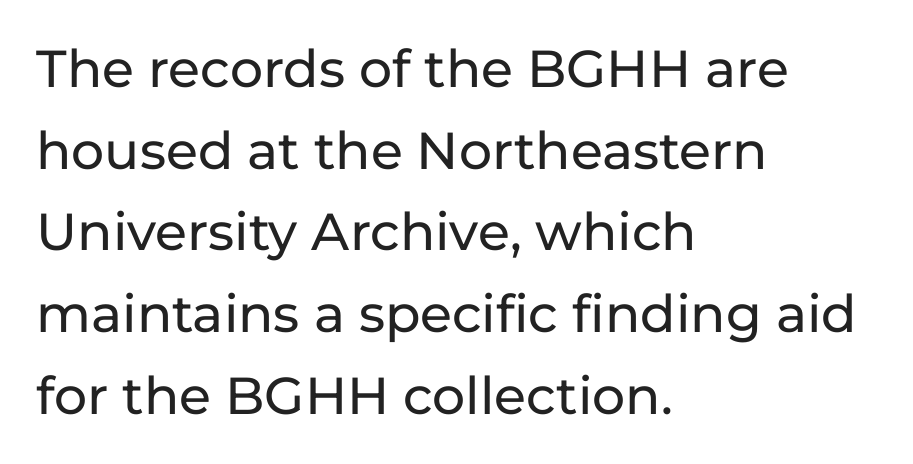
Letters rest on an invisible, unmarked baseline. Rows of type keep a routine distance in the vertical direction. A sans-serif font was chosen for this passage. Note the varied advance widths — an 'i' is clearly narrower than an 'm'. The gaps between neighbouring characters are ordinary and unremarkable. This rendering uses left alignment, leaving the right contour irregular.
